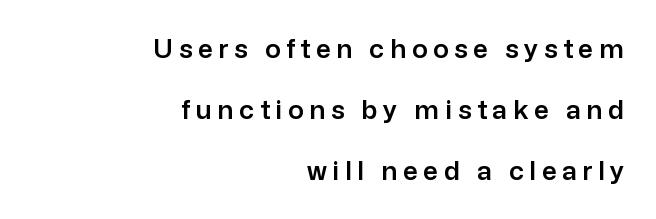
Horizontal bands of white between lines are thick stripes. The rag falls on the left side of this text block. A typesetter would call this heavily tracked-out type. Posture: vertical.
